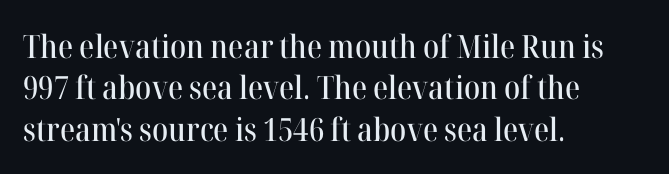
Designer's note — italics off, roman on. Leading matches the norm, producing a regular column. Compared with typical body copy, the letter spacing here is the same. The rag falls on the right side of this text block. Is this a fixed-width face? No — the glyphs have proportional, varying widths. Quick note: underline off.
